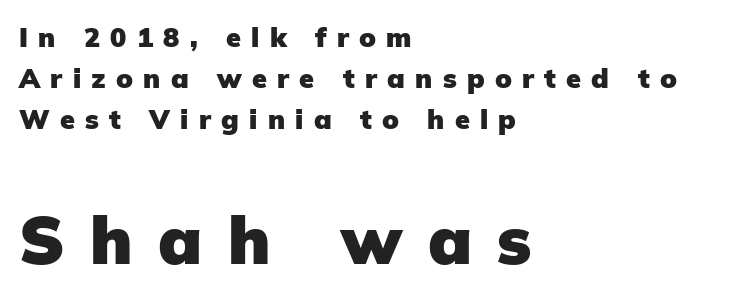
Q: Is the text bold? A: Yes.
Q: Is the text italic (slanted)? A: No, it is upright.
Q: Is the typeface a serif or a sans-serif typeface? A: Sans-serif.
Q: Is the text underlined? A: No.
Q: How is the paragraph aligned? A: Left-aligned.
Q: Is the spacing between letters normal or unusually wide? A: Unusually wide.
Q: Is the spacing between lines tight, normal or loose? A: Normal.
Q: Which block of text is set in a larger size, the first (top) or the second (bottom)? A: The second (bottom) one.
Q: Width (condensed, normal, or wide)? A: Normal.
Q: Stroke contrast? A: Low.
Q: x-height? A: Medium.
Q: Monospaced? A: No.
